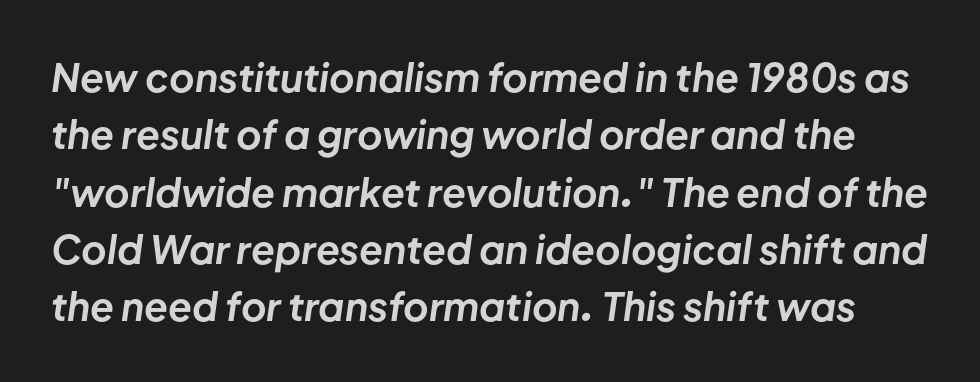
The image shows 39 px bold type, italic (leaning right); set normal line spacing (1.47x), normal letter spacing, not underlined; low stroke contrast and a medium x-height.
